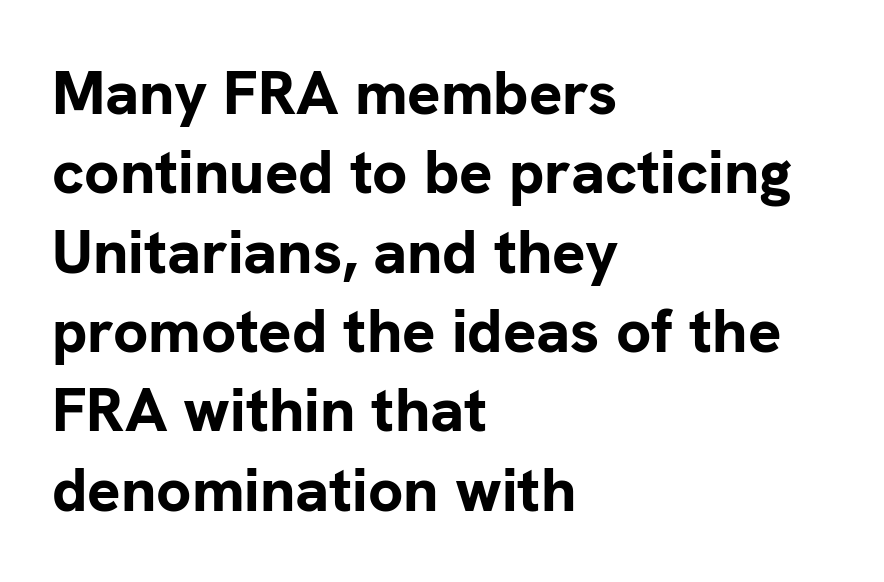
{"serif": "no", "italic": "no", "bold": "yes", "weight": "bold", "width": "normal", "stroke_contrast": "low", "x_height": "medium", "monospaced": "no", "underline": "no", "align": "left", "line_spacing": "normal", "line_spacing_ratio": 1.28, "letter_spacing": "normal", "letter_spacing_em": 0.0, "glyph_px": 62}
